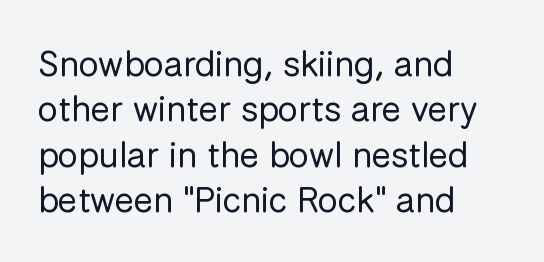
The image shows 36 px regular-weight sans-serif type, upright; set left-aligned, normal line spacing (1.26x), normal letter spacing, not underlined; low stroke contrast and a medium x-height.
